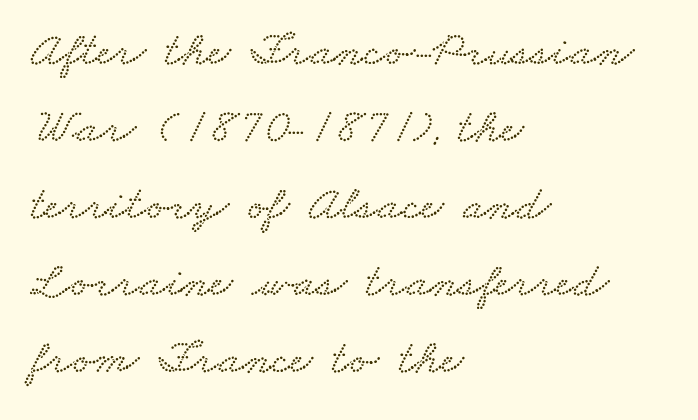
A bare baseline throughout the passage. Interline gaps are of average width in this sample. These lines keep a tight, regular rhythm from letter to letter. Varying glyph widths throughout — classic text-font behaviour. Horizontal alignment here is leftward, the default for most running prose.
